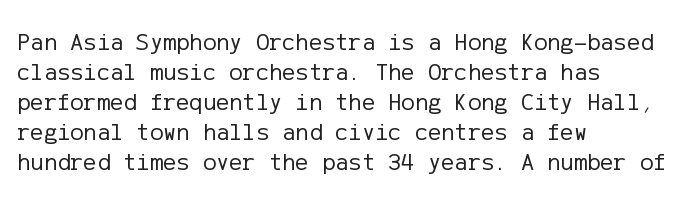
Stem width sits at or under what a default text font uses. Rendered with straight, roman letterforms. In CSS terms this would be text-align: left. Is the letter spacing exaggerated? No — it looks like the ordinary default.
